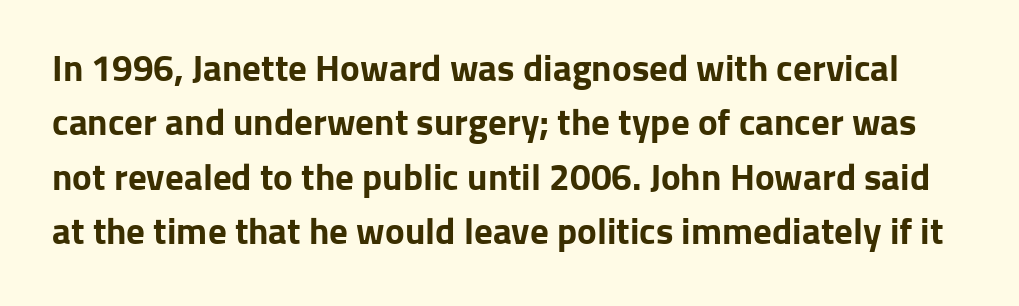
You could not count columns in this text — the font is proportionally spaced. Lines of text with bare space underneath. The lettering stays uniformly vertical, giving the passage a roman look. The sample has been set heavy, in full bold.
